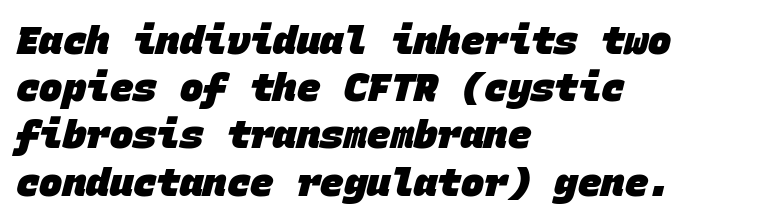
{"serif": "no", "bold": "yes", "weight": "heavy", "width": "normal", "stroke_contrast": "low", "x_height": "large", "monospaced": "yes", "underline": "no", "align": "left", "line_spacing_ratio": 1.21, "letter_spacing": "normal", "letter_spacing_em": 0.0, "glyph_px": 39}
